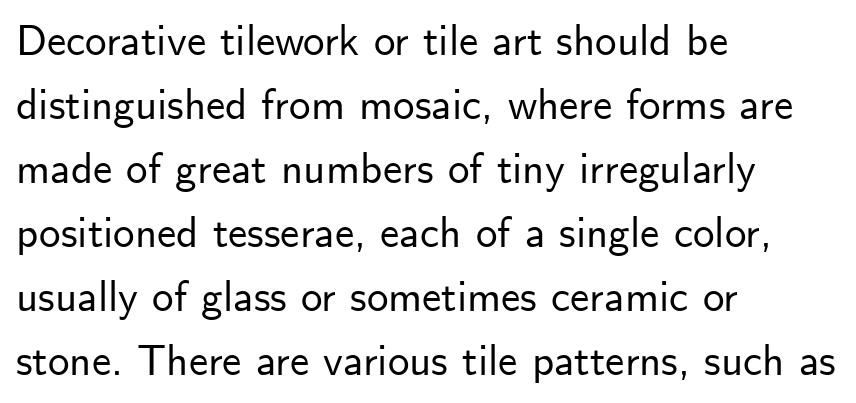
Q: Is the text italic (slanted)? A: No, it is upright.
Q: Is the typeface a serif or a sans-serif typeface? A: Sans-serif.
Q: Is the text underlined? A: No.
Q: How is the paragraph aligned? A: Left-aligned.
Q: Is the spacing between letters normal or unusually wide? A: Normal.
Q: Is the spacing between lines tight, normal or loose? A: Normal.
Q: Width (condensed, normal, or wide)? A: Normal.
Q: Stroke contrast? A: Low.
Q: x-height? A: Small.
Q: Monospaced? A: No.
